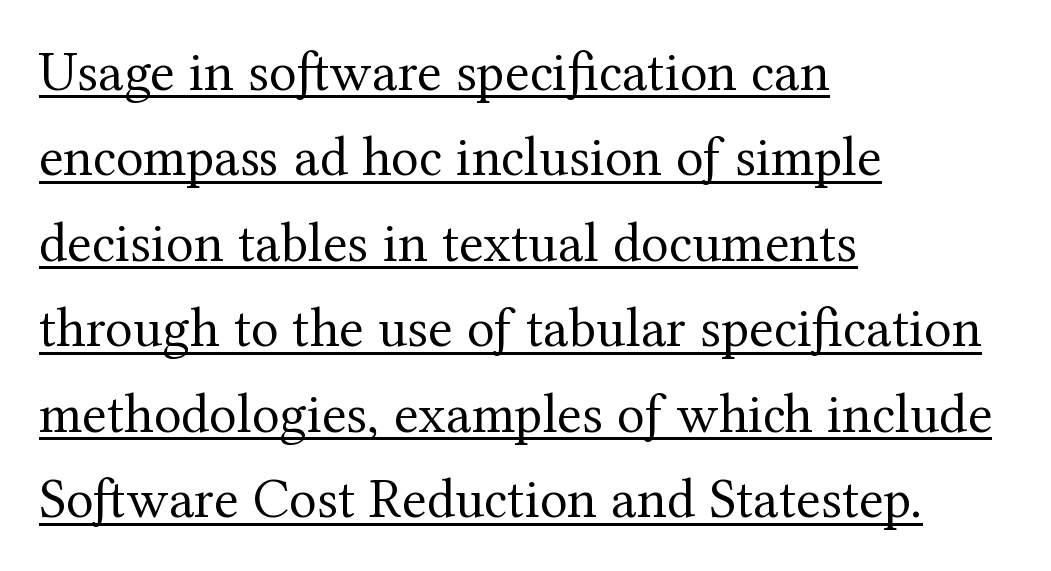
The image shows 57 px regular-weight serif type, upright; set left-aligned, normal line spacing (1.5x), normal letter spacing, underlined; medium stroke contrast and a medium x-height.
